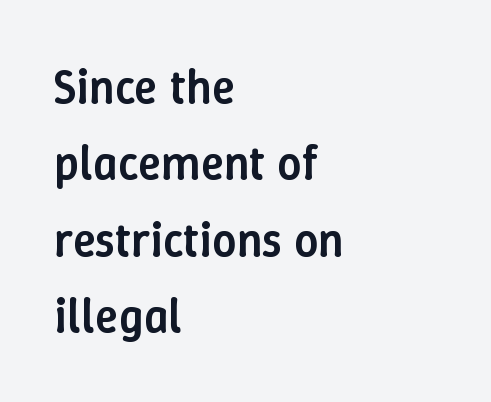
The image shows 48 px semibold type, upright; set left-aligned, normal line spacing (1.59x), normal letter spacing, not underlined; low stroke contrast and a medium x-height.
